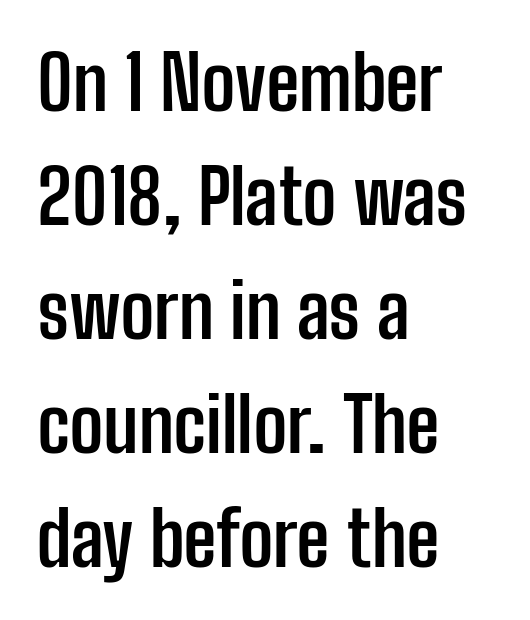
The image shows 75 px semibold, condensed sans-serif type, upright; set left-aligned, normal line spacing (1.52x), normal letter spacing, not underlined; low stroke contrast and a medium x-height.
